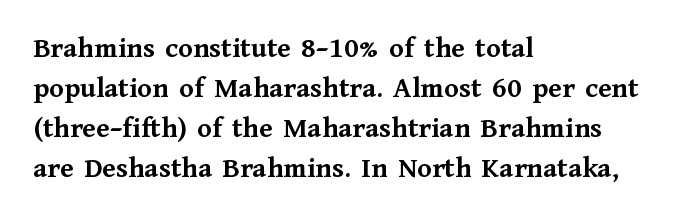
Q: Is the text bold? A: Yes.
Q: Is the text italic (slanted)? A: No, it is upright.
Q: Is the typeface a serif or a sans-serif typeface? A: Serif.
Q: Is the text underlined? A: No.
Q: How is the paragraph aligned? A: Left-aligned.
Q: Is the spacing between letters normal or unusually wide? A: Normal.
Q: Is the spacing between lines tight, normal or loose? A: Normal.
Q: Width (condensed, normal, or wide)? A: Normal.
Q: Stroke contrast? A: Medium.
Q: x-height? A: Medium.
Q: Monospaced? A: No.
